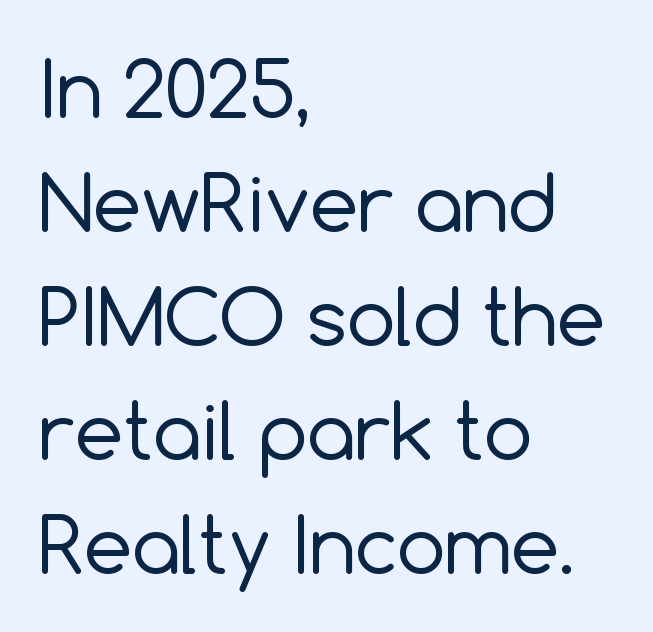
Q: Is the text bold? A: No.
Q: Is the text italic (slanted)? A: No, it is upright.
Q: Is the typeface a serif or a sans-serif typeface? A: Sans-serif.
Q: Is the text underlined? A: No.
Q: How is the paragraph aligned? A: Left-aligned.
Q: Is the spacing between letters normal or unusually wide? A: Normal.
Q: Is the spacing between lines tight, normal or loose? A: Normal.
Q: Width (condensed, normal, or wide)? A: Normal.
Q: x-height? A: Medium.
Q: Monospaced? A: No.
